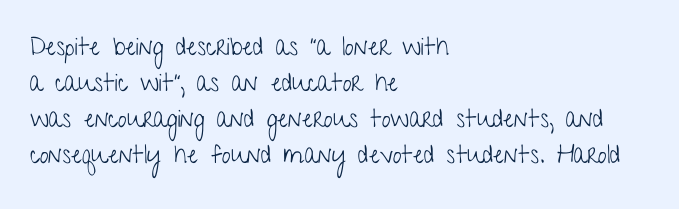
The rendering anchors every line to the left-hand side. Words appear dense and cohesive because spacing is normal. Does the leading feel generous? No, just average. A quiet, ordinary-to-light weight characterises the typeface.
